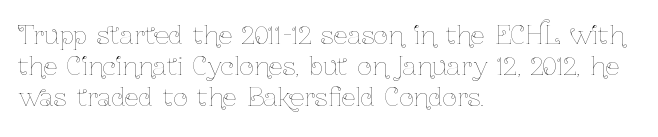
The image shows 25 px text type, upright; set left-aligned, normal line spacing (1.25x), normal letter spacing, not underlined.
